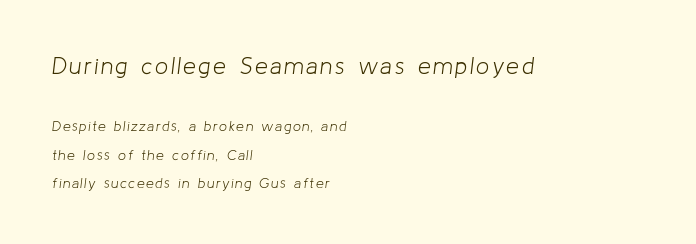
The image shows 23 px text type, italic (leaning right); set left-aligned, loose line spacing (2.04x), not underlined; the first (top) block is 1.64x larger.
